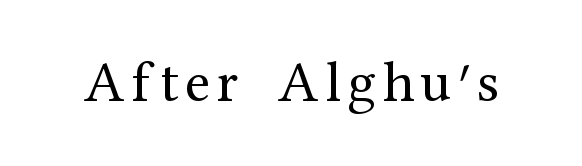
Are there feet on the stems? There are — it's a serif. If you drew a line through each stem, it would be perfectly vertical. Is this a fixed-width face? No — the glyphs have proportional, varying widths. The baseline area is clear. Is the stroke heavy? The answer is a plain regular-or-lighter.
